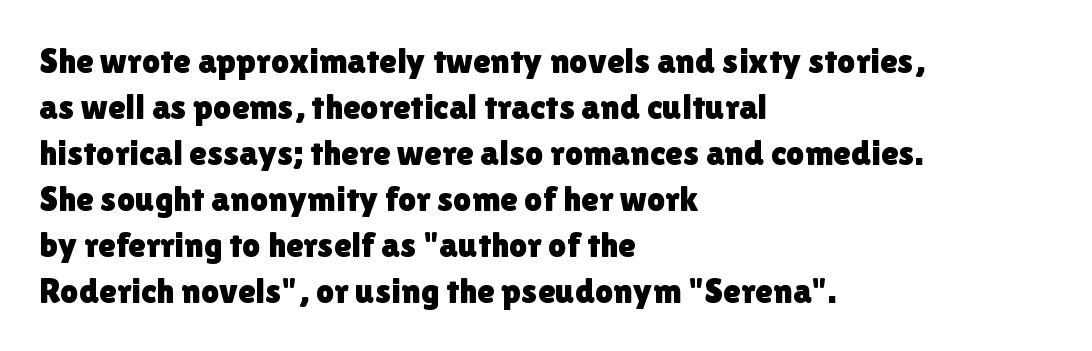
Q: Is the text italic (slanted)? A: No, it is upright.
Q: Is the typeface a serif or a sans-serif typeface? A: Sans-serif.
Q: Is the text underlined? A: No.
Q: How is the paragraph aligned? A: Left-aligned.
Q: Is the spacing between letters normal or unusually wide? A: Normal.
Q: Is the spacing between lines tight, normal or loose? A: Normal.
Q: Width (condensed, normal, or wide)? A: Normal.
Q: x-height? A: Medium.
Q: Monospaced? A: No.
